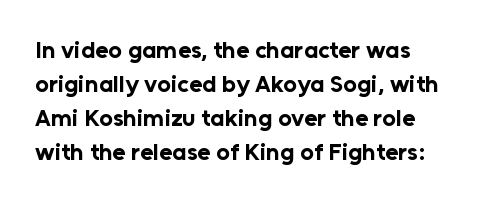
Q: Is the text bold? A: Yes.
Q: Is the text italic (slanted)? A: No, it is upright.
Q: Is the text underlined? A: No.
Q: How is the paragraph aligned? A: Left-aligned.
Q: Is the spacing between letters normal or unusually wide? A: Normal.
Q: Is the spacing between lines tight, normal or loose? A: Normal.
